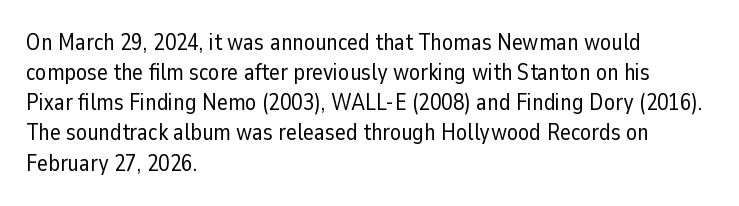
Teacher's note: observe the even left margin — that is flush-left alignment. Does extra space separate the letters? No, they use regular spacing. In terms of posture, this sample is upright. The glyphs are unaccompanied by any horizontal stroke below them. The lines sit at an ordinary, default distance from one another.
